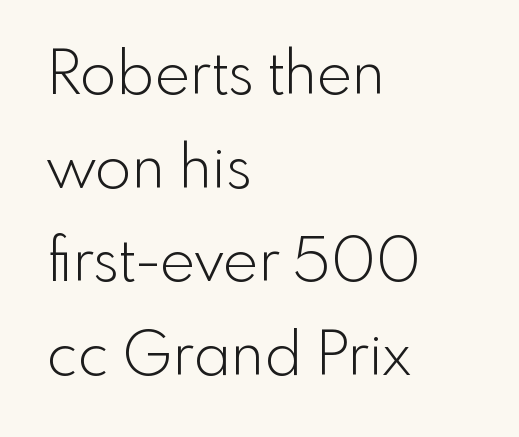
The image shows 60 px light sans-serif type, upright; set left-aligned, normal line spacing (1.56x), normal letter spacing, not underlined; a small x-height.
